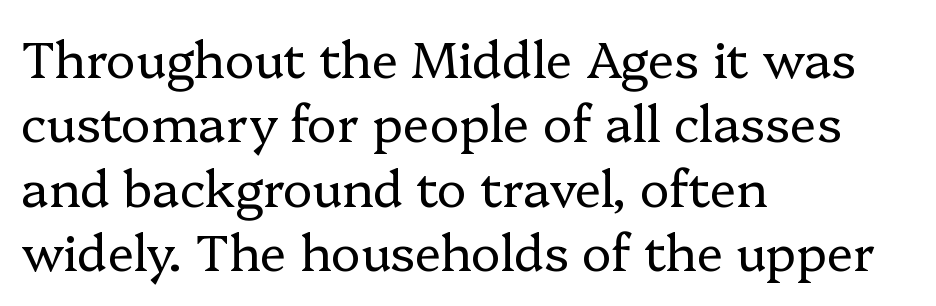
The image shows 50 px regular-weight serif type, upright; set left-aligned, normal line spacing (1.29x), normal letter spacing, not underlined; low stroke contrast and a medium x-height.
